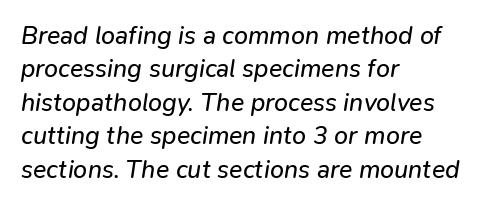
The weight would be labelled regular, book, light, or lighter still. Each word holds together tightly as a unit, with standard inter-letter gaps. The specimen omits any rule beneath the text block's lines. If you measured baseline to baseline, you'd find a middling distance. If you drew a line through each stem, it would be angled. In CSS terms this would be text-align: left.
